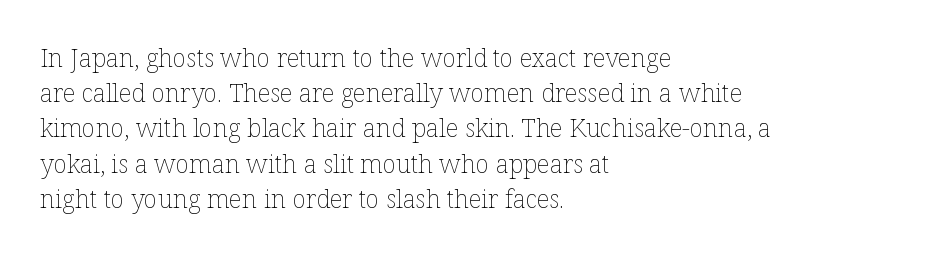
Q: Is the text bold? A: No.
Q: Is the text italic (slanted)? A: No, it is upright.
Q: Is the text underlined? A: No.
Q: How is the paragraph aligned? A: Left-aligned.
Q: Is the spacing between letters normal or unusually wide? A: Normal.
Q: Is the spacing between lines tight, normal or loose? A: Normal.
